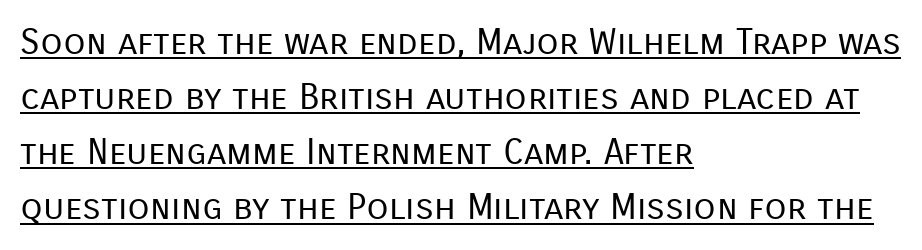
The image shows 36 px regular-weight sans-serif type, upright; set left-aligned, normal line spacing (1.53x), normal letter spacing, underlined; low stroke contrast and a medium x-height.
